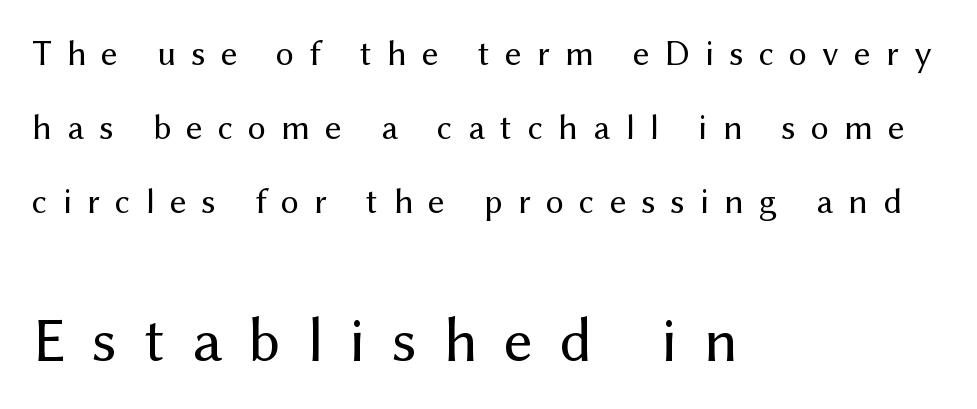
Q: Is the text bold? A: No.
Q: Is the text italic (slanted)? A: No, it is upright.
Q: Is the typeface a serif or a sans-serif typeface? A: Sans-serif.
Q: Is the text underlined? A: No.
Q: How is the paragraph aligned? A: Left-aligned.
Q: Is the spacing between letters normal or unusually wide? A: Unusually wide.
Q: Is the spacing between lines tight, normal or loose? A: Loose.
Q: Which block of text is set in a larger size, the first (top) or the second (bottom)? A: The second (bottom) one.
Q: Width (condensed, normal, or wide)? A: Normal.
Q: Stroke contrast? A: Medium.
Q: x-height? A: Medium.
Q: Monospaced? A: No.
